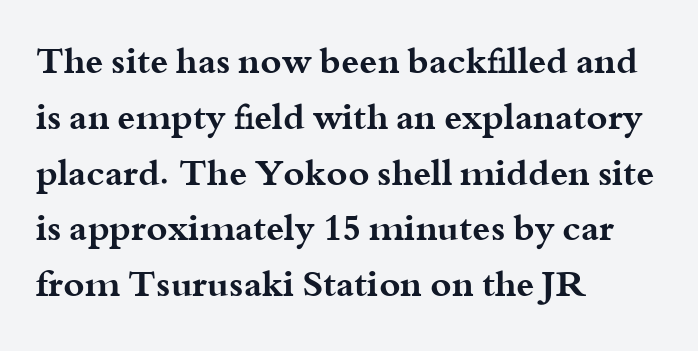
The image shows 36 px bold, wide serif type, upright; set left-aligned, normal line spacing (1.55x), normal letter spacing, not underlined; medium stroke contrast and a small x-height.
